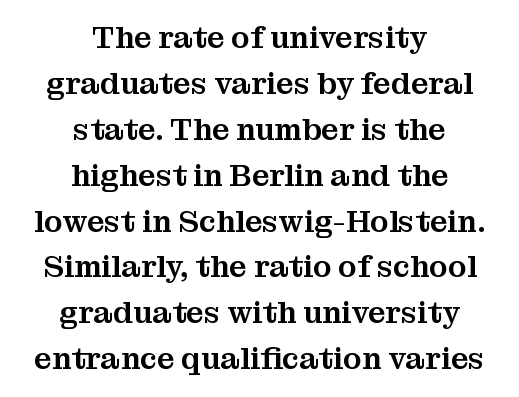
The image shows 31 px serif type, upright; set centered, normal line spacing (1.48x), normal letter spacing, not underlined; medium stroke contrast and a medium x-height.
